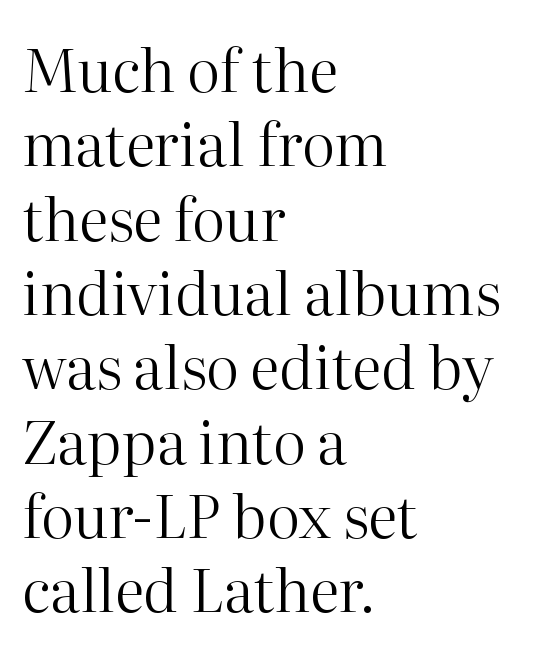
{"serif": "yes", "italic": "no", "bold": "no", "weight": "regular", "width": "normal", "stroke_contrast": "high", "x_height": "medium", "monospaced": "no", "underline": "no", "align": "left", "line_spacing": "normal", "line_spacing_ratio": 1.26, "letter_spacing": "normal", "letter_spacing_em": 0.0, "glyph_px": 59}
